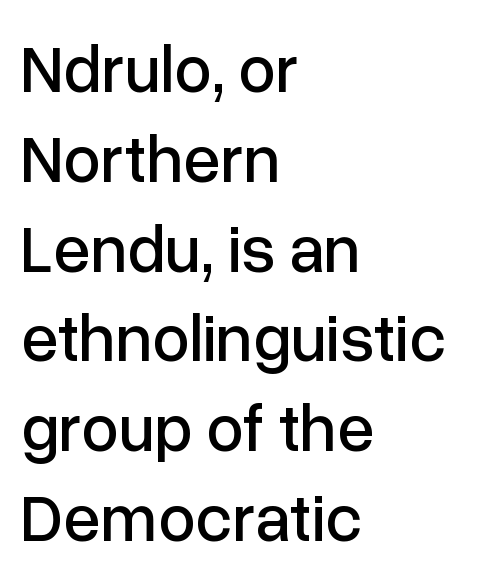
The image shows 67 px sans-serif type, upright; set left-aligned, normal line spacing (1.34x), normal letter spacing, not underlined; low stroke contrast and a medium x-height.
